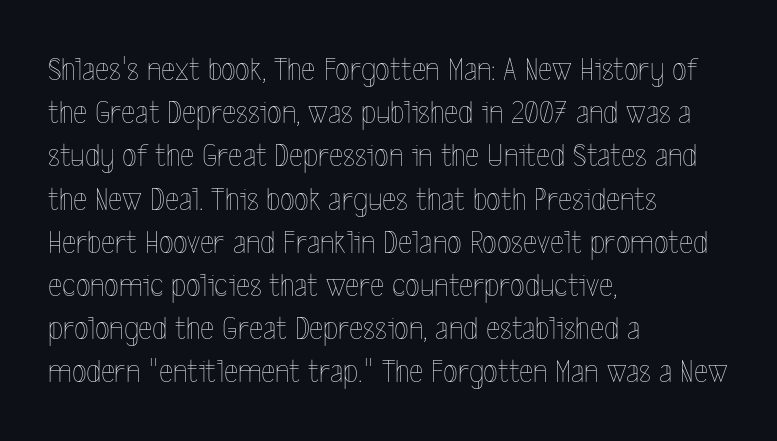
The image shows 34 px thin, condensed type, upright; set left-aligned, normal line spacing (1.27x), normal letter spacing, not underlined; a medium x-height.
